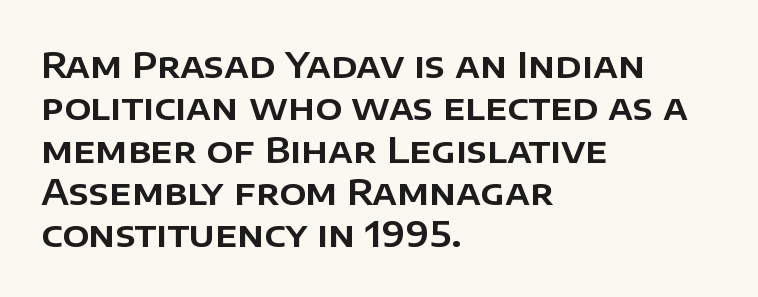
The image shows 35 px sans-serif type, upright; set left-aligned, line spacing 1.21x, normal letter spacing, not underlined; low stroke contrast and a large x-height.
